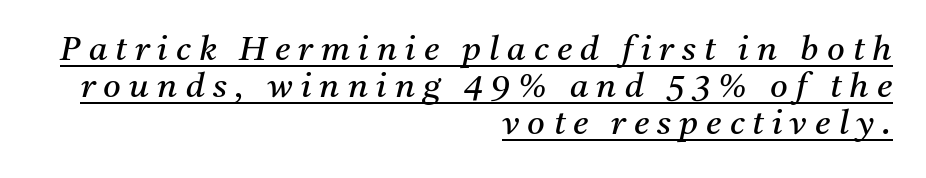
The image shows 34 px regular-weight serif type, italic (leaning right); set right-aligned, tight line spacing (1.09x), unusually wide letter spacing (+0.24 em), underlined; medium stroke contrast and a medium x-height.
